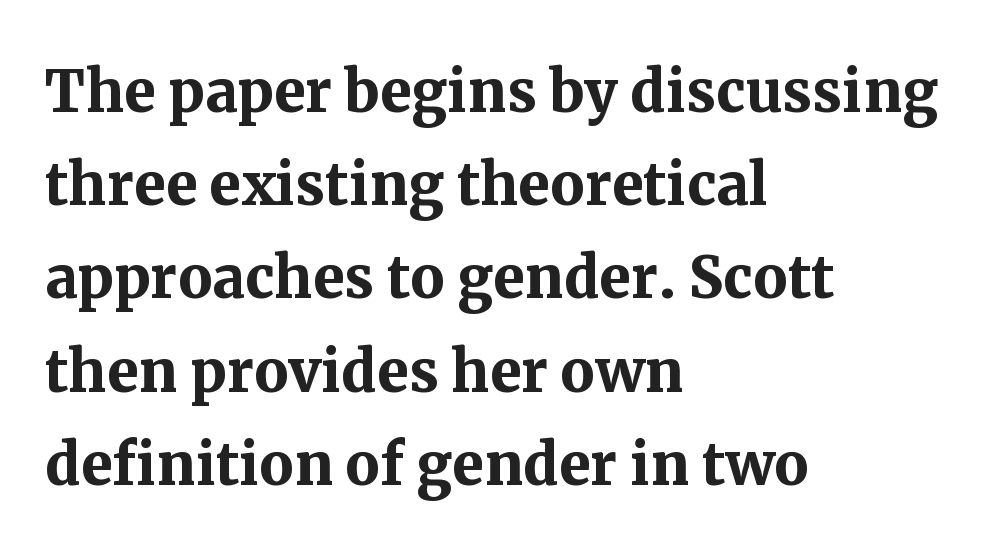
Honestly, there is no underline to notice here at all. This rendering uses left alignment, leaving the right contour irregular. The glyphs in this specimen are seriffed. The rendering uses natural spacing where letterforms have individual widths. The glyphs have the mass of a bold cut. The type sits square on the baseline with zero lean.
